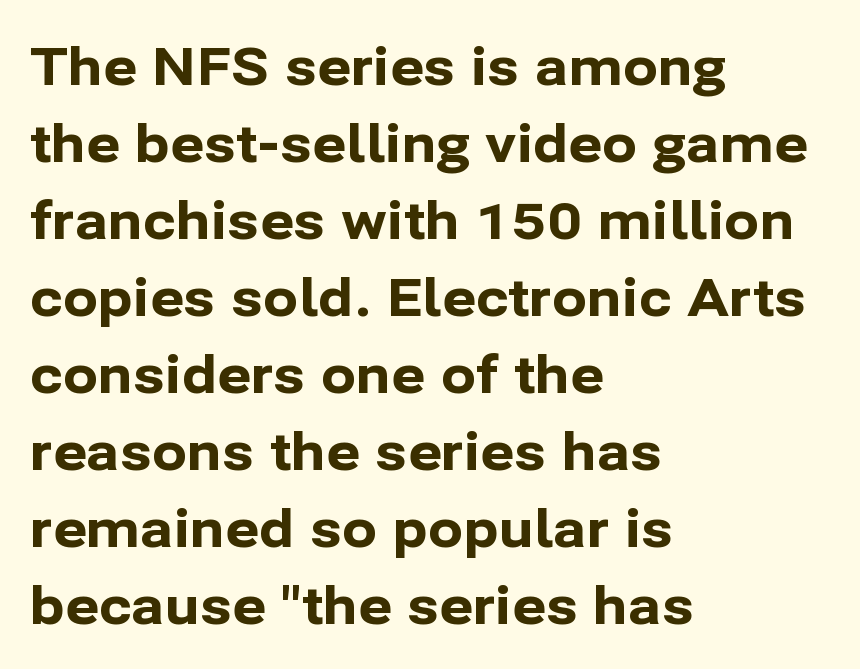
Descenders hang freely into open space. What weight is shown? A full bold with thick strokes. The text block is weighted toward the left margin, trailing off unevenly rightward. Posture: upright roman.
